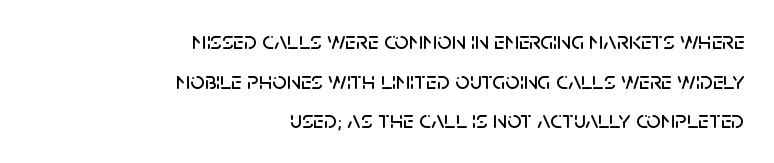
Q: Is the text italic (slanted)? A: No, it is upright.
Q: Is the text underlined? A: No.
Q: How is the paragraph aligned? A: Right-aligned.
Q: Is the spacing between letters normal or unusually wide? A: Normal.
Q: Is the spacing between lines tight, normal or loose? A: Normal.
